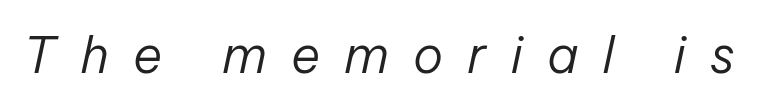
Spacing verdict: proportional, widths tailored to each character. Weight class: somewhere from thin through regular. Display-style spreading of the glyphs; the letterfit is very open. Quick note: underline off. In terms of posture, this sample is oblique.
